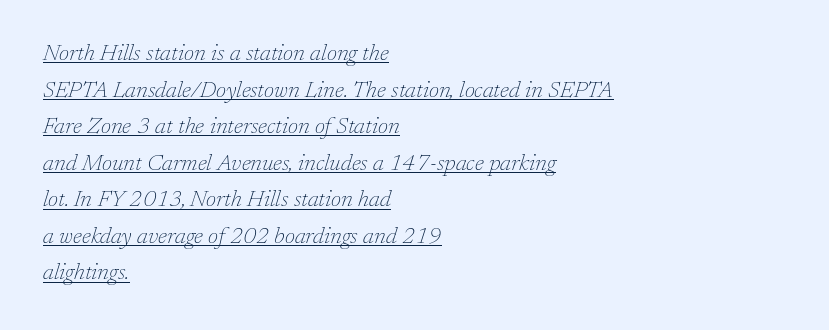
Q: Is the text bold? A: No.
Q: Is the text italic (slanted)? A: Yes, it leans right by about 17 degrees.
Q: Is the text underlined? A: Yes.
Q: How is the paragraph aligned? A: Left-aligned.
Q: Is the spacing between letters normal or unusually wide? A: Normal.
Q: Is the spacing between lines tight, normal or loose? A: Normal.
